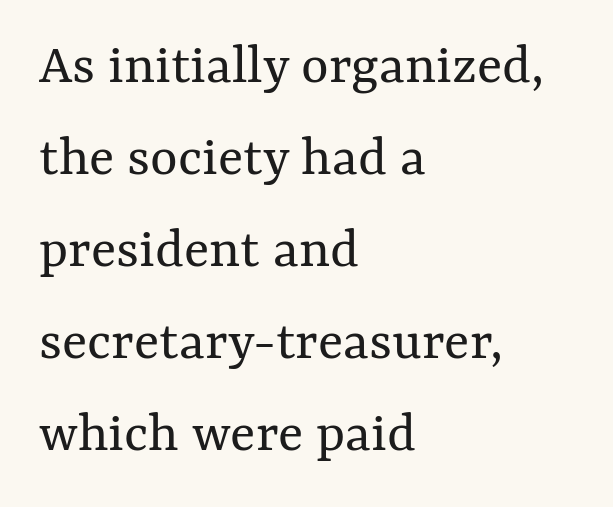
{"italic": "no", "bold": "no", "weight": "regular", "width": "normal", "stroke_contrast": "medium", "x_height": "medium", "monospaced": "no", "underline": "no", "align": "left", "line_spacing": "normal", "line_spacing_ratio": 1.56, "letter_spacing": "normal", "letter_spacing_em": 0.0, "glyph_px": 59}
